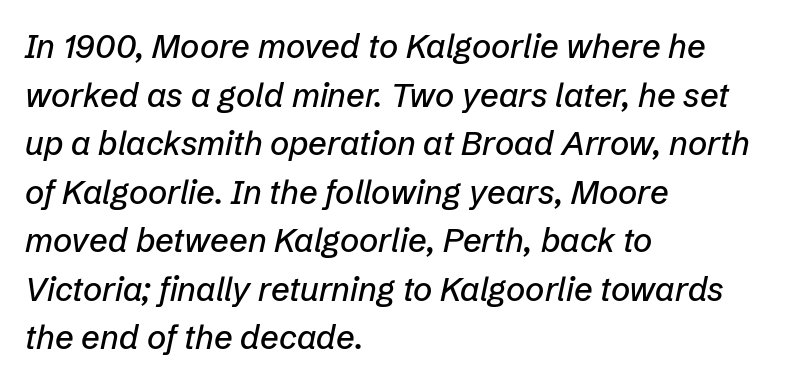
Compared with ordinary roman type, these characters are visibly tilted. The face used here is proportionally spaced, like ordinary book or web type. Lines of text with bare space underneath. Does the leading feel generous? No, just average.
